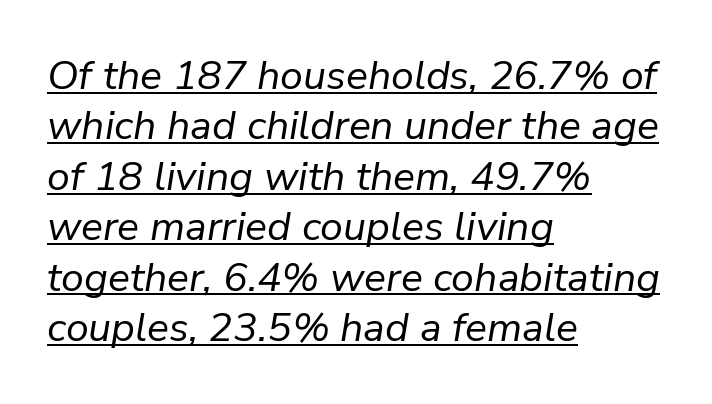
Q: Is the text bold? A: No.
Q: Is the text italic (slanted)? A: Yes, it leans right by about 9 degrees.
Q: Is the text underlined? A: Yes.
Q: How is the paragraph aligned? A: Left-aligned.
Q: Is the spacing between letters normal or unusually wide? A: Normal.
Q: Width (condensed, normal, or wide)? A: Normal.
Q: Stroke contrast? A: Low.
Q: x-height? A: Medium.
Q: Monospaced? A: No.
